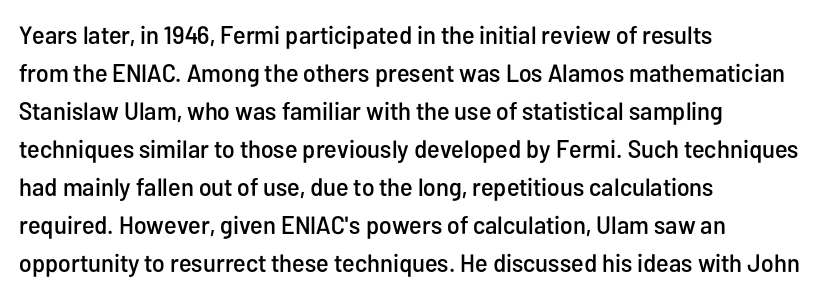
{"italic": "no", "underline": "no", "align": "left", "line_spacing": "normal", "line_spacing_ratio": 1.52, "letter_spacing": "normal", "letter_spacing_em": 0.0, "glyph_px": 25}
